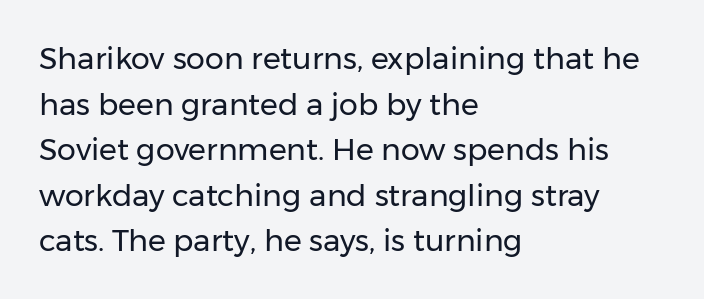
{"serif": "no", "italic": "no", "bold": "no", "weight": "regular", "width": "normal", "stroke_contrast": "low", "x_height": "medium", "monospaced": "no", "underline": "no", "align": "left", "line_spacing": "normal", "line_spacing_ratio": 1.52, "letter_spacing": "normal", "letter_spacing_em": 0.0, "glyph_px": 30}
